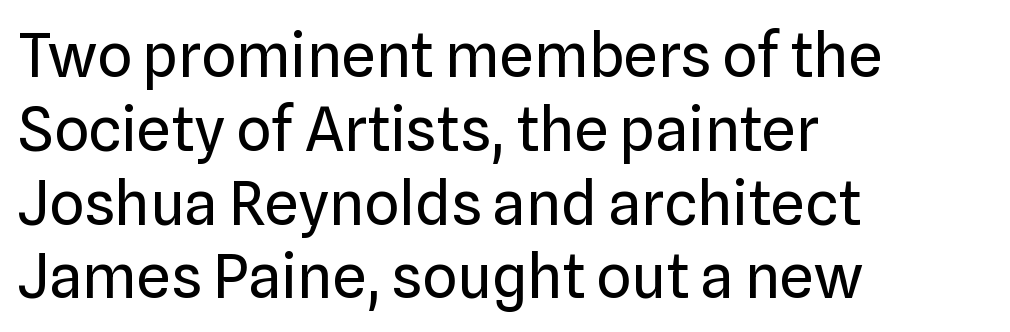
{"serif": "no", "italic": "no", "bold": "no", "weight": "regular", "width": "normal", "stroke_contrast": "low", "x_height": "medium", "monospaced": "no", "underline": "no", "align": "left", "line_spacing_ratio": 1.21, "letter_spacing": "normal", "letter_spacing_em": 0.0, "glyph_px": 61}
